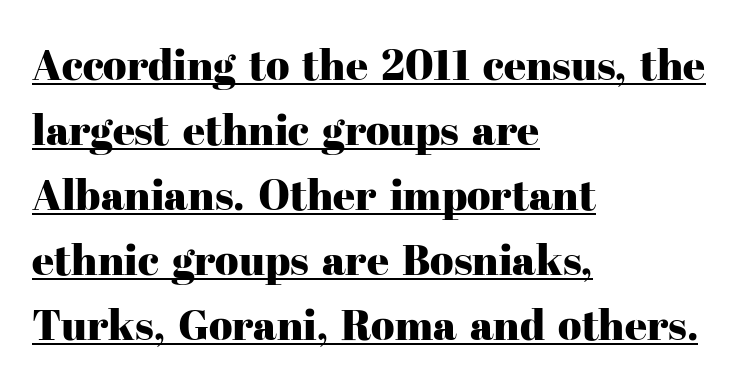
Like a heading marked for emphasis, these lines bear an underscore. These lines sit exactly where default settings would place them. Is this a fixed-width face? No — the glyphs have proportional, varying widths. This sample uses a serif face. The typography opts for an upright posture over an oblique one.
